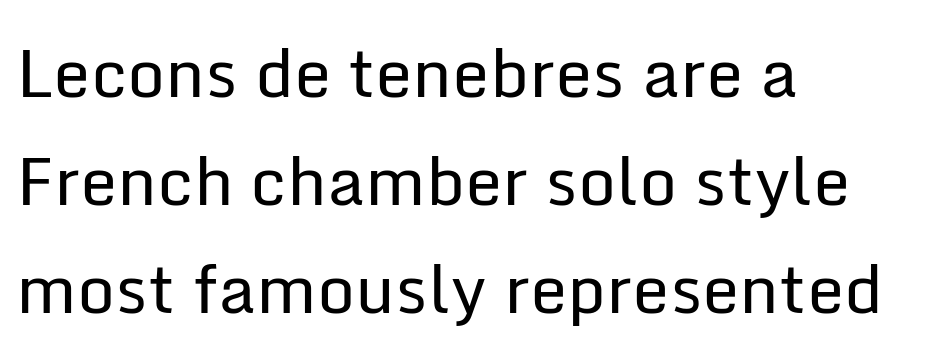
The image shows 67 px regular-weight sans-serif type, upright; set left-aligned, normal line spacing (1.61x), normal letter spacing, not underlined; low stroke contrast and a medium x-height.
